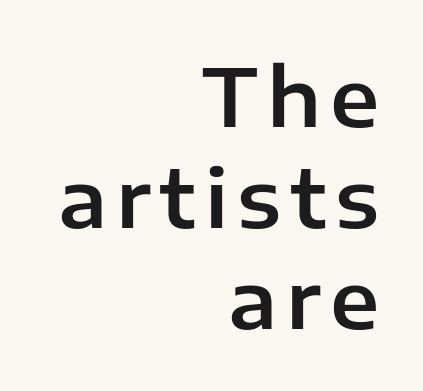
{"serif": "no", "italic": "no", "width": "normal", "stroke_contrast": "low", "x_height": "medium", "monospaced": "no", "underline": "no", "align": "right", "line_spacing": "normal", "line_spacing_ratio": 1.26, "glyph_px": 80}
